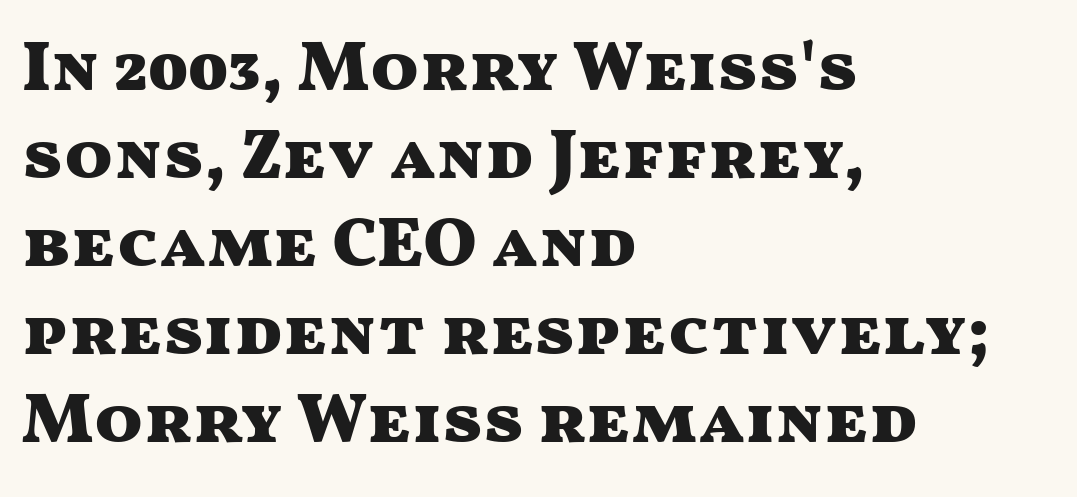
{"serif": "no", "italic": "no", "bold": "yes", "weight": "heavy", "width": "wide", "stroke_contrast": "medium", "x_height": "medium", "monospaced": "no", "underline": "no", "align": "left", "line_spacing_ratio": 1.24, "letter_spacing": "normal", "letter_spacing_em": 0.0, "glyph_px": 71}
